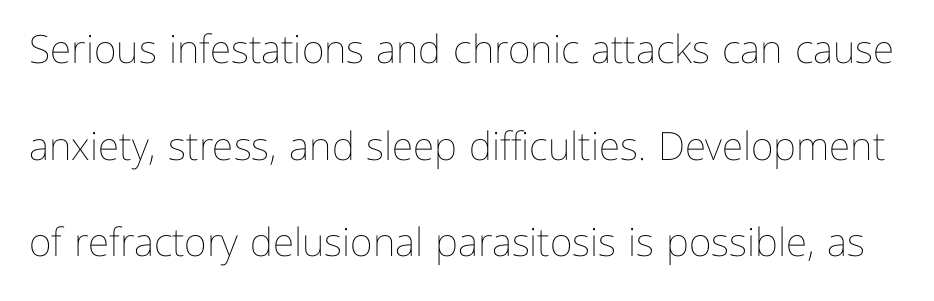
{"italic": "no", "bold": "no", "weight": "thin", "width": "normal", "stroke_contrast": "low", "x_height": "medium", "monospaced": "no", "underline": "no", "line_spacing": "loose", "line_spacing_ratio": 2.48, "letter_spacing": "normal", "letter_spacing_em": 0.0, "glyph_px": 39}
